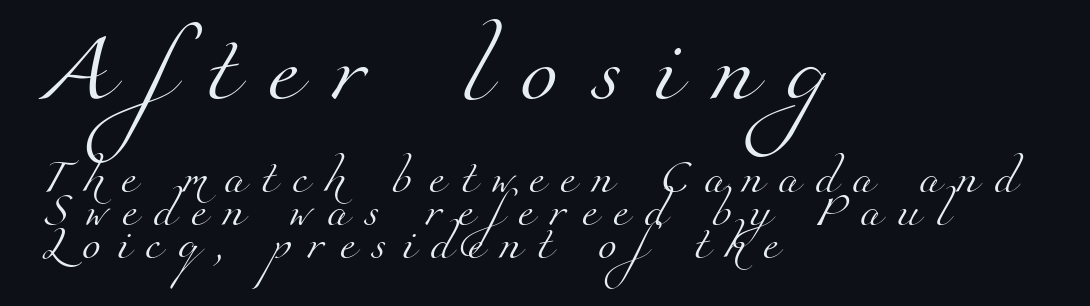
Q: Is the text bold? A: No.
Q: Is the typeface a serif or a sans-serif typeface? A: Serif.
Q: Is the text underlined? A: No.
Q: How is the paragraph aligned? A: Left-aligned.
Q: Is the spacing between letters normal or unusually wide? A: Unusually wide.
Q: Is the spacing between lines tight, normal or loose? A: Tight.
Q: Which block of text is set in a larger size, the first (top) or the second (bottom)? A: The first (top) one.
Q: Width (condensed, normal, or wide)? A: Normal.
Q: Stroke contrast? A: Medium.
Q: x-height? A: Small.
Q: Monospaced? A: No.
